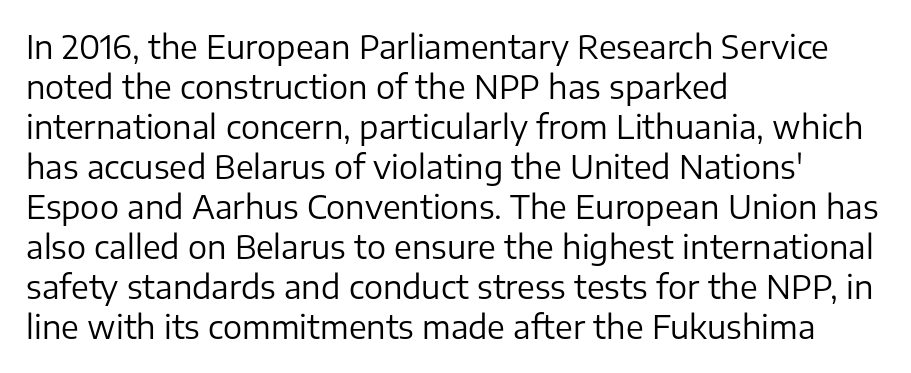
You could call the tracking neutral — neither tight nor loose. A sans-serif font was chosen for this passage. On a weight scale, this lands at 450 or below. Leading matches the norm, producing a regular column. Vertical strokes here are truly vertical. This sample has the flowing, uneven cadence of proportional lettering.
